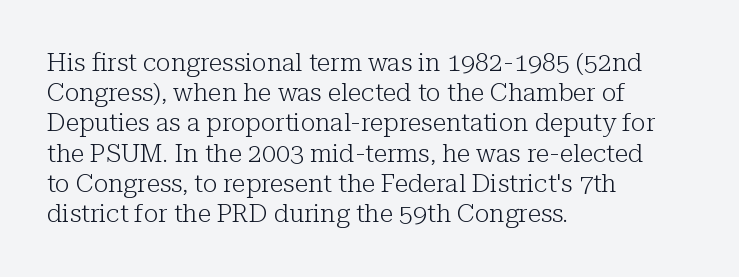
In terms of posture, this sample is upright. The rendering keeps characters at their native spacing. Caption: face not bold, strokes unweighted. The string is rendered with underlining switched off. Horizontal alignment here is leftward, the default for most running prose.
